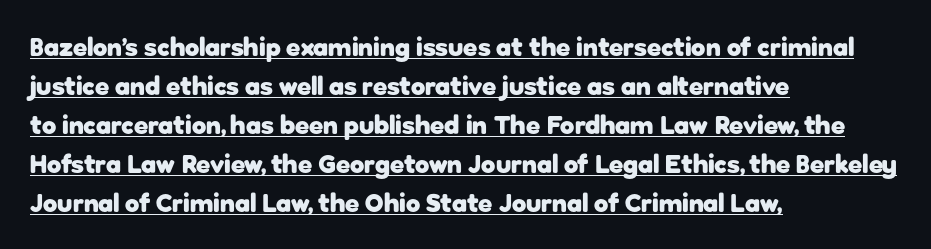
Q: Is the text bold? A: Yes.
Q: Is the text italic (slanted)? A: No, it is upright.
Q: Is the text underlined? A: Yes.
Q: How is the paragraph aligned? A: Left-aligned.
Q: Is the spacing between letters normal or unusually wide? A: Normal.
Q: Is the spacing between lines tight, normal or loose? A: Normal.
